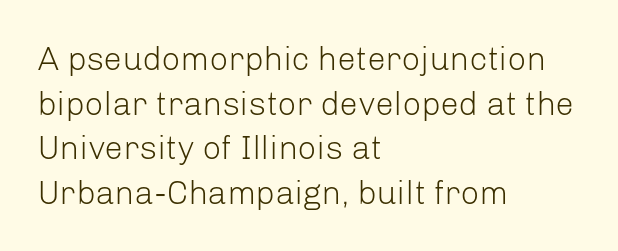
Style check: upright. A typesetter would call this leading conventional body-copy spacing. Is the type heavy? It reads as light-to-regular instead. Does the type have serifs? No, each stem ends abruptly. Compared with typical body copy, the letter spacing here is the same. The paragraph has a hard left edge and a soft right edge.
